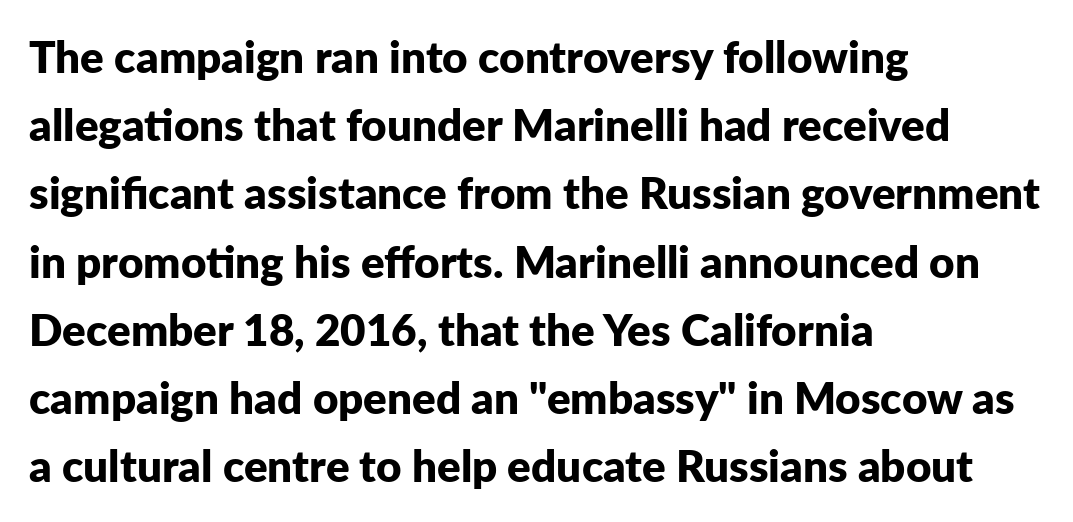
The image shows 44 px bold sans-serif type, upright; set left-aligned, normal line spacing (1.55x), normal letter spacing, not underlined; low stroke contrast and a medium x-height.
